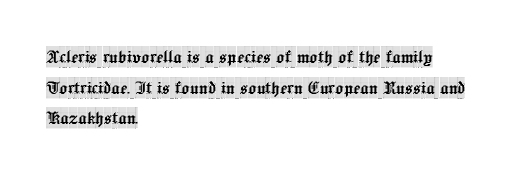
Q: Is the text italic (slanted)? A: No, it is upright.
Q: Is the text underlined? A: No.
Q: How is the paragraph aligned? A: Left-aligned.
Q: Is the spacing between letters normal or unusually wide? A: Normal.
Q: Is the spacing between lines tight, normal or loose? A: Normal.
